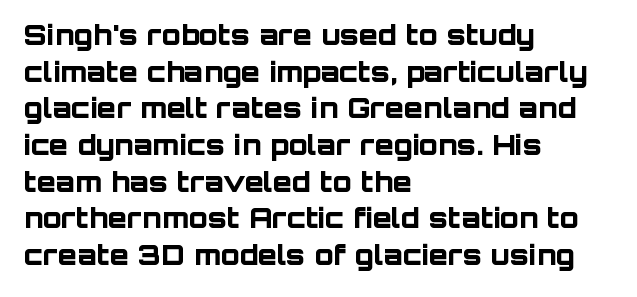
Has an underline been added? It has not. The face used here has the dense, thick strokes of a bold. All the whitespace from short lines collects on the right. The passage shown stacks its lines at a standard gap. The face used here is rendered with its standard letterfit. The passage shown is typed in a proportional face where columns would drift.
